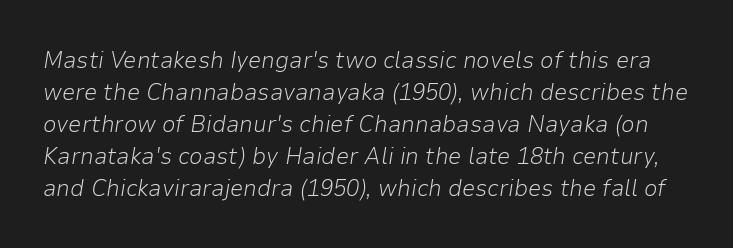
{"italic": "yes", "lean": "right", "slant_degrees": 9, "bold": "no", "underline": "no", "line_spacing": "normal", "line_spacing_ratio": 1.33, "letter_spacing": "normal", "letter_spacing_em": 0.0, "glyph_px": 24}
